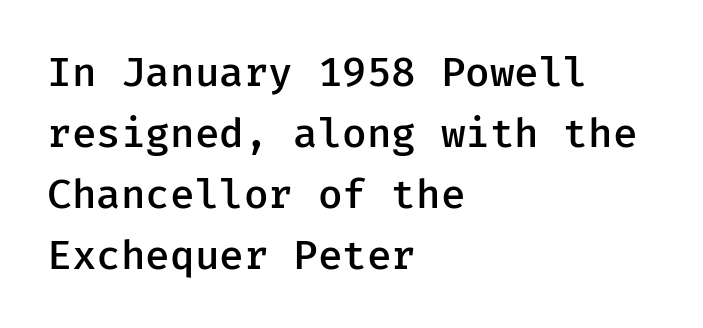
The rendering keeps characters at their native spacing. In CSS terms this would be text-align: left. The typography opts for an upright posture over an oblique one. Regular leading. Clear beneath every line of the passage. The strokes are fattened partway — semibold, not bold.
